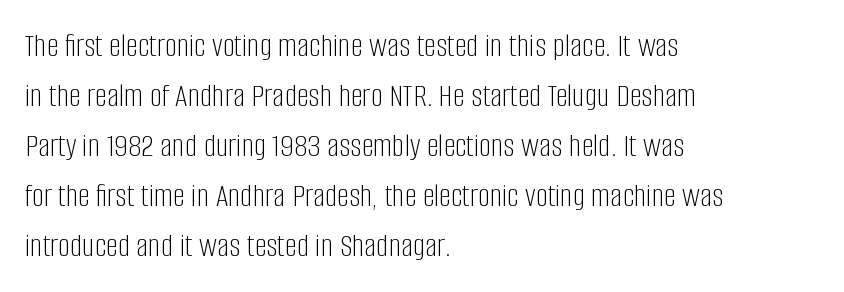
Is this a sans? Yes — the strokes have no serifs. Varying glyph widths throughout — classic text-font behaviour. Descender tails drop into unmarked territory. The rag falls on the right side of this text block. The letters sit at their default tracking, neither squeezed nor spread. The lettering stays uniformly vertical, giving the passage a roman look.
